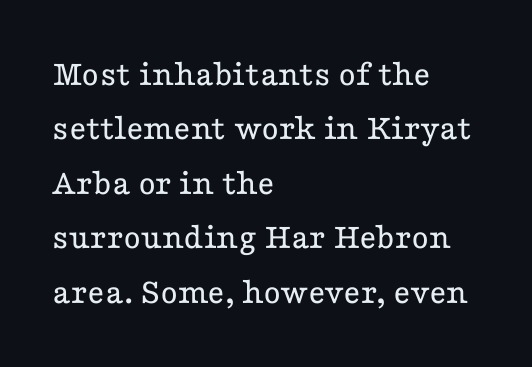
The space beneath each line is pristine and unruled. A typesetter would call this zero additional tracking. Each letter keeps its own natural width here, so spacing adapts to shape. Little horizontal feet cap the strokes, marking this as serif type. No letter is thick-stroked: the sample isn't bold.
